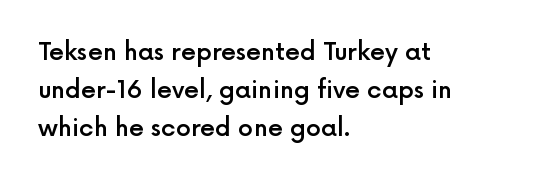
The image shows 24 px text type, upright; set left-aligned, normal line spacing (1.58x), normal letter spacing, not underlined.
